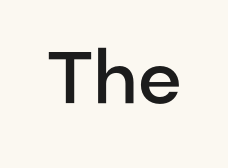
Unlike italic type, these characters show no tilt at all. Looks like regular typesetting: each glyph gets only the width it needs. Type style note: lacks serifs. Characters follow at the spacing the type designer built in. Only glyphs here, with clear space below each row.
